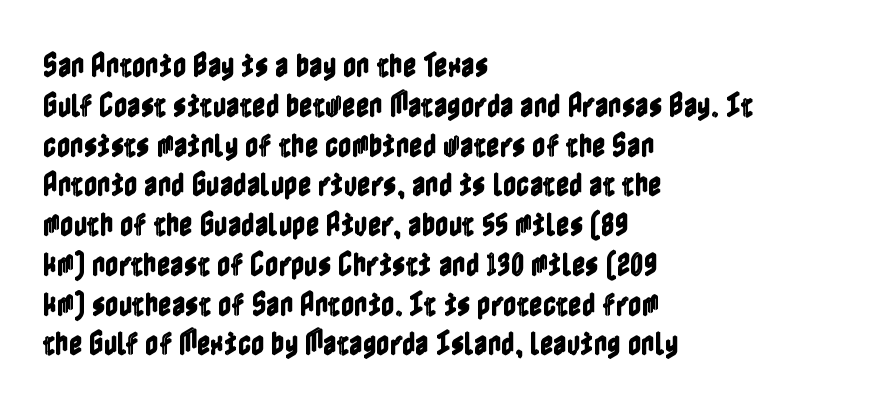
{"italic": "no", "underline": "no", "align": "left", "line_spacing": "normal", "line_spacing_ratio": 1.53, "letter_spacing": "normal", "letter_spacing_em": 0.0, "glyph_px": 26}
